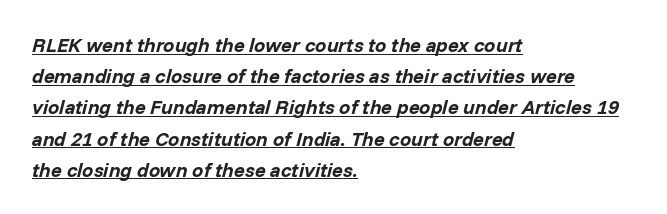
Q: Is the text bold? A: Yes.
Q: Is the text italic (slanted)? A: Yes, it leans right by about 14 degrees.
Q: Is the text underlined? A: Yes.
Q: How is the paragraph aligned? A: Left-aligned.
Q: Is the spacing between letters normal or unusually wide? A: Normal.
Q: Is the spacing between lines tight, normal or loose? A: Normal.
